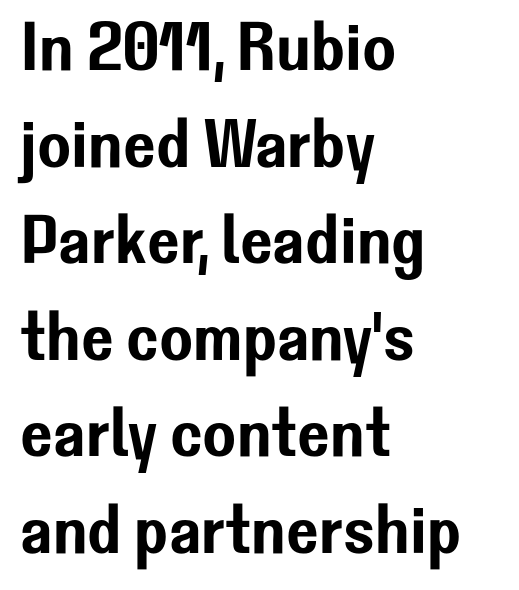
Q: Is the text italic (slanted)? A: No, it is upright.
Q: Is the typeface a serif or a sans-serif typeface? A: Sans-serif.
Q: Is the text underlined? A: No.
Q: How is the paragraph aligned? A: Left-aligned.
Q: Is the spacing between letters normal or unusually wide? A: Normal.
Q: Is the spacing between lines tight, normal or loose? A: Normal.
Q: Width (condensed, normal, or wide)? A: Normal.
Q: Stroke contrast? A: Low.
Q: x-height? A: Medium.
Q: Monospaced? A: No.
